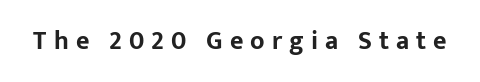
Q: Is the text bold? A: Yes.
Q: Is the text italic (slanted)? A: No, it is upright.
Q: Is the text underlined? A: No.
Q: Is the spacing between letters normal or unusually wide? A: Unusually wide.
